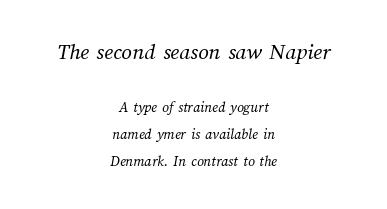
Q: Is the text bold? A: No.
Q: Is the text underlined? A: No.
Q: How is the paragraph aligned? A: Centered.
Q: Is the spacing between letters normal or unusually wide? A: Normal.
Q: Which block of text is set in a larger size, the first (top) or the second (bottom)? A: The first (top) one.
